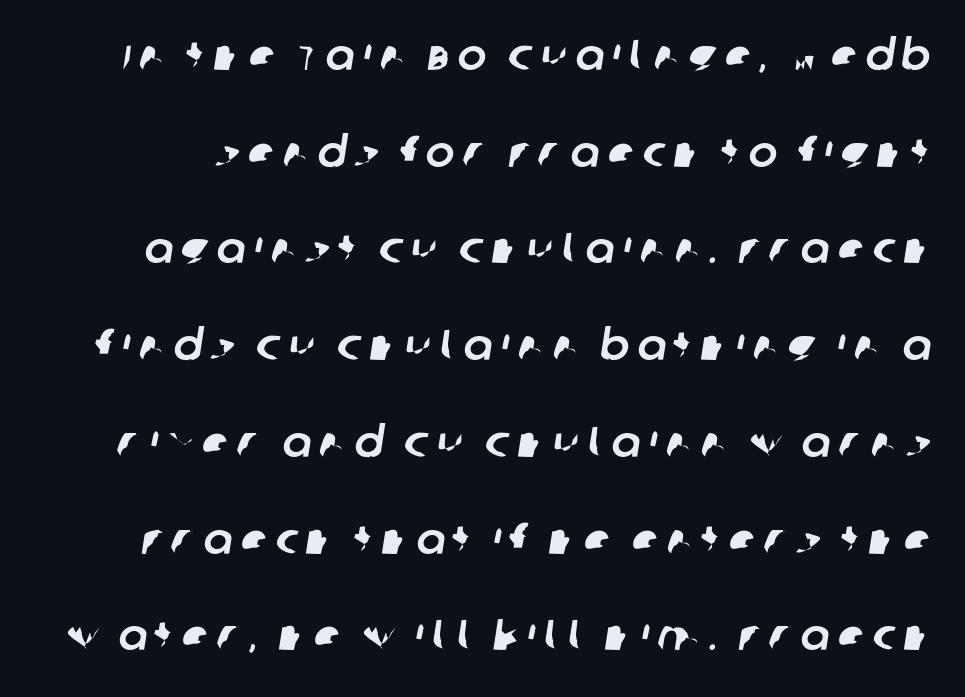
The image shows 43 px sans-serif type; set loose line spacing (2.25x), not underlined; low stroke contrast and a large x-height.
